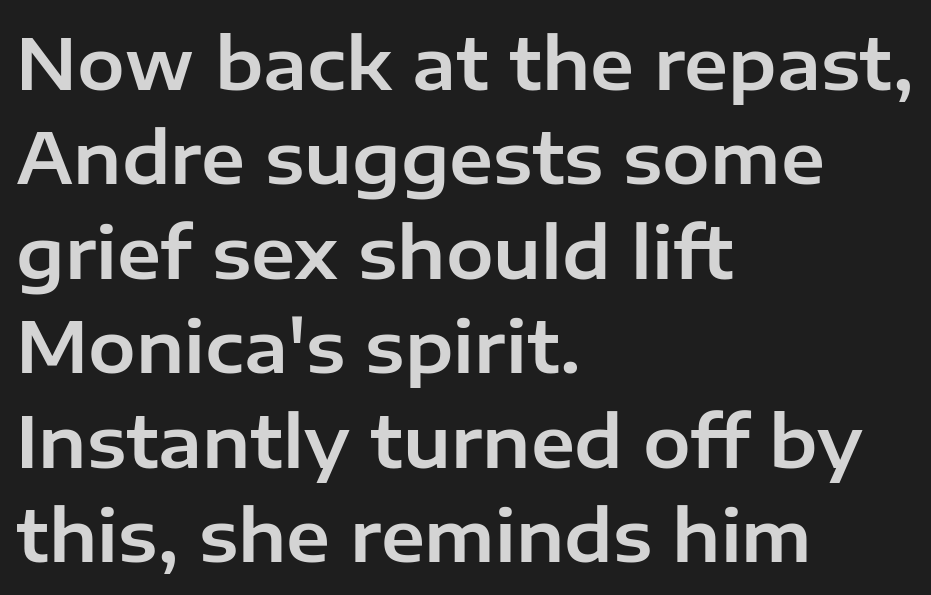
The image shows 71 px sans-serif type, upright; set left-aligned, normal line spacing (1.33x), normal letter spacing, not underlined; low stroke contrast and a medium x-height.
